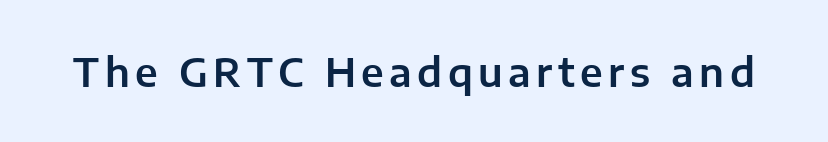
Q: Is the text italic (slanted)? A: No, it is upright.
Q: Is the typeface a serif or a sans-serif typeface? A: Sans-serif.
Q: Is the text underlined? A: No.
Q: Width (condensed, normal, or wide)? A: Normal.
Q: Stroke contrast? A: Low.
Q: x-height? A: Medium.
Q: Monospaced? A: No.
